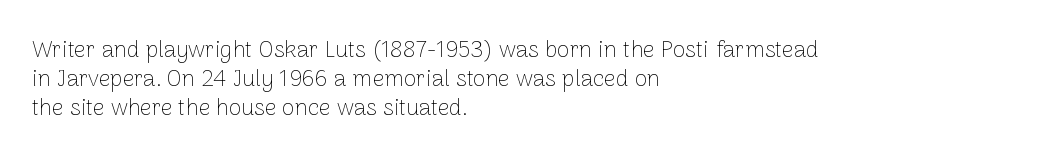
Nothing unusual about the tracking: characters are spaced as the font intends. Caption: multi-line text, flush left, ragged right. How would I describe the line gaps? Plain and ordinary. Unbolded letterforms with no extra heft.
